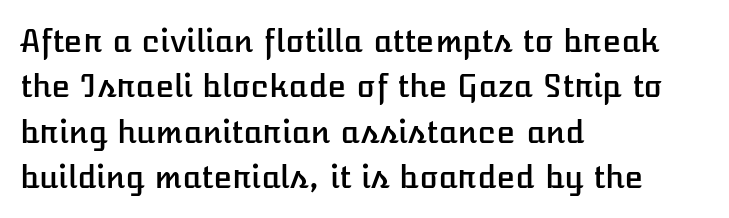
Q: Is the text italic (slanted)? A: No, it is upright.
Q: Is the text underlined? A: No.
Q: How is the paragraph aligned? A: Left-aligned.
Q: Is the spacing between letters normal or unusually wide? A: Normal.
Q: Is the spacing between lines tight, normal or loose? A: Normal.
Q: Width (condensed, normal, or wide)? A: Normal.
Q: Stroke contrast? A: Low.
Q: x-height? A: Medium.
Q: Monospaced? A: No.
